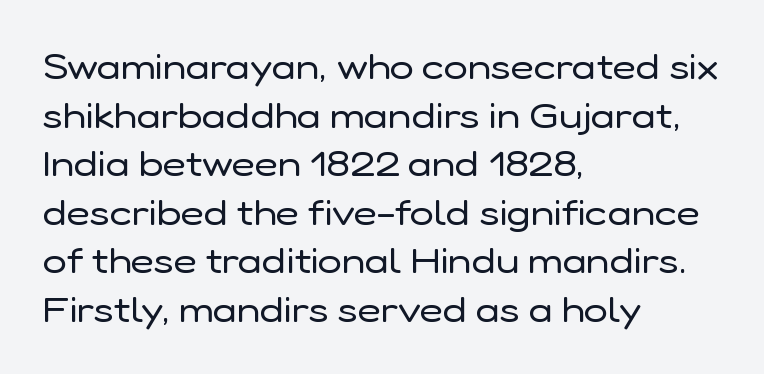
Q: Is the text bold? A: No.
Q: Is the text italic (slanted)? A: No, it is upright.
Q: Is the typeface a serif or a sans-serif typeface? A: Sans-serif.
Q: Is the text underlined? A: No.
Q: How is the paragraph aligned? A: Left-aligned.
Q: Is the spacing between letters normal or unusually wide? A: Normal.
Q: Is the spacing between lines tight, normal or loose? A: Normal.
Q: Width (condensed, normal, or wide)? A: Normal.
Q: Stroke contrast? A: Low.
Q: x-height? A: Medium.
Q: Monospaced? A: No.
